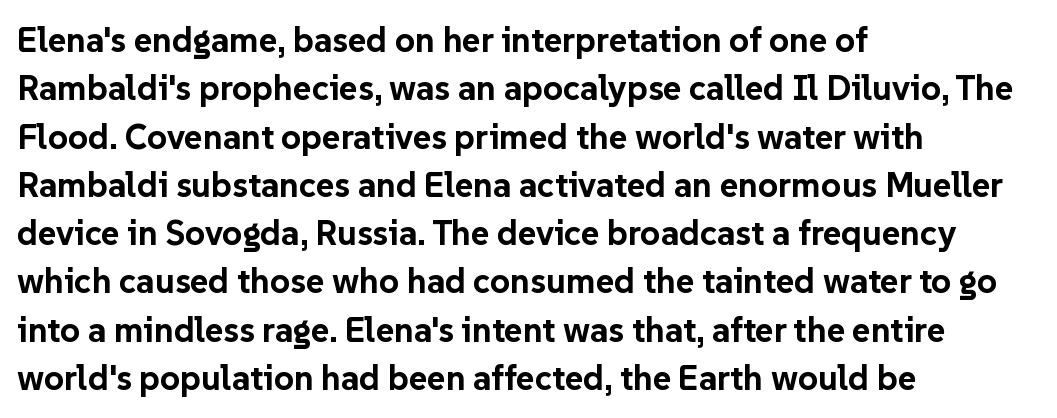
The image shows 35 px bold sans-serif type, upright; set left-aligned, normal line spacing (1.38x), normal letter spacing, not underlined; low stroke contrast and a medium x-height.
